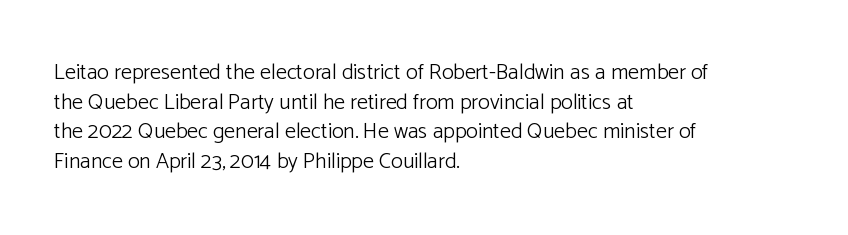
Q: Is the text bold? A: No.
Q: Is the text italic (slanted)? A: No, it is upright.
Q: Is the text underlined? A: No.
Q: How is the paragraph aligned? A: Left-aligned.
Q: Is the spacing between letters normal or unusually wide? A: Normal.
Q: Is the spacing between lines tight, normal or loose? A: Normal.
